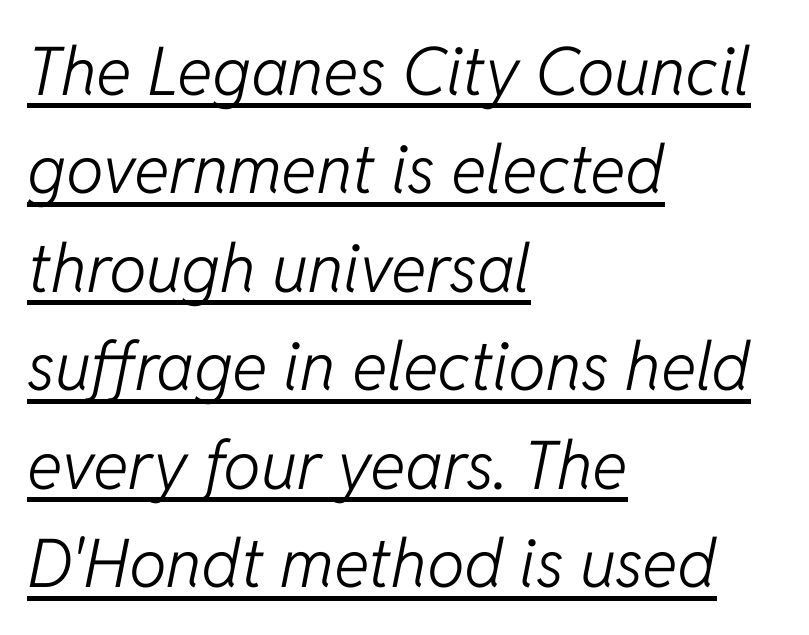
The image shows 67 px light type, italic (leaning right); set left-aligned, normal line spacing (1.47x), normal letter spacing, underlined; low stroke contrast and a medium x-height.
